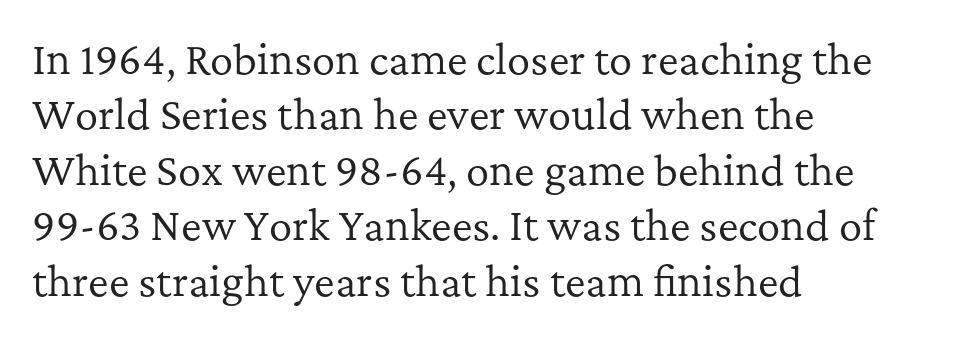
The image shows 39 px regular-weight serif type, upright; set left-aligned, normal line spacing (1.42x), normal letter spacing, not underlined; low stroke contrast and a medium x-height.
